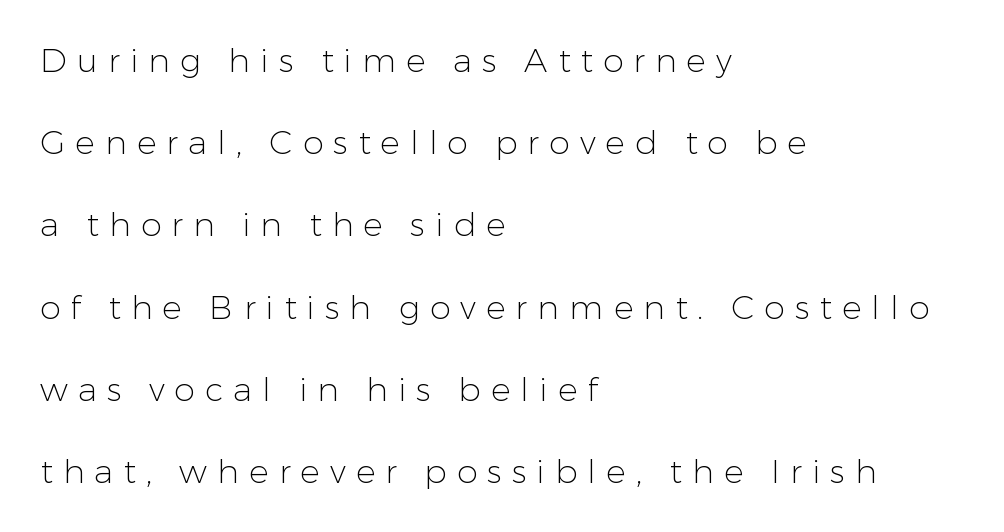
No italicization has been applied; the sample stays upright. Counters stay open thanks to moderate or lighter strokes. The letterforms stand isolated, each surrounded by extra space. This is sans-serif lettering, the kind often seen on screens and signage.
